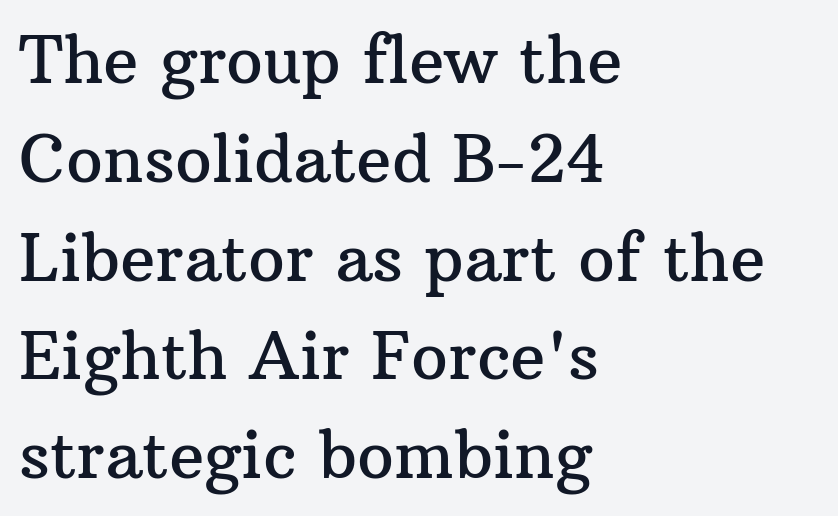
This sample uses an upright cut, with every glyph sitting square on the baseline. Classification — serif. Horizontally, the lines are justified to the leading edge only. Tracking value appears to be zero — textbook default spacing. The face used here is proportionally spaced, like ordinary book or web type. The space directly below the letters is spotless.
